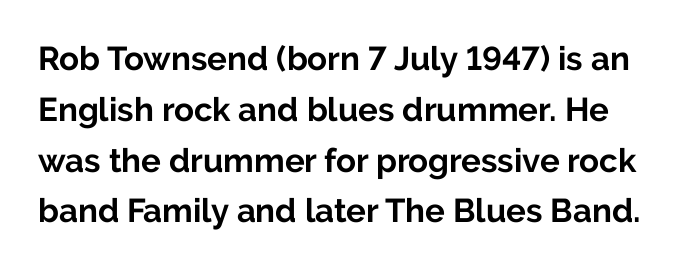
The image shows 33 px bold sans-serif type, upright; set normal line spacing (1.54x), normal letter spacing, not underlined; low stroke contrast and a medium x-height.
